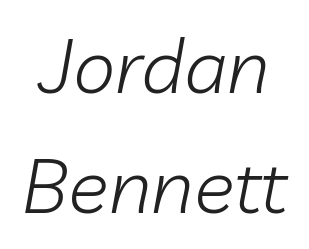
{"italic": "yes", "lean": "right", "slant_degrees": 10, "bold": "no", "weight": "light", "width": "normal", "stroke_contrast": "low", "x_height": "medium", "monospaced": "no", "underline": "no", "line_spacing": "normal", "line_spacing_ratio": 1.58, "letter_spacing": "normal", "letter_spacing_em": 0.0, "glyph_px": 76}
